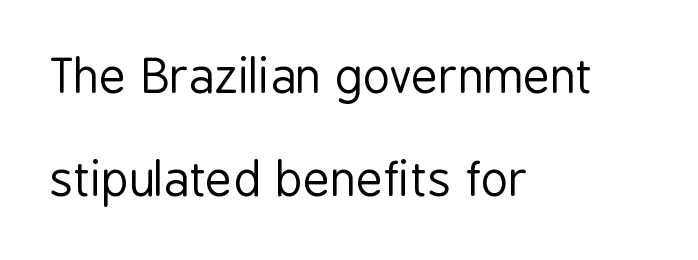
{"serif": "no", "italic": "no", "bold": "no", "weight": "regular", "width": "condensed", "stroke_contrast": "low", "x_height": "medium", "monospaced": "no", "underline": "no", "align": "left", "line_spacing": "loose", "line_spacing_ratio": 2.2, "letter_spacing": "normal", "letter_spacing_em": 0.0, "glyph_px": 47}
